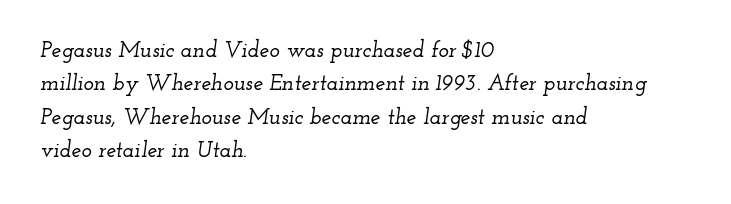
Q: Is the text italic (slanted)? A: Yes, it leans right by about 12 degrees.
Q: Is the text underlined? A: No.
Q: How is the paragraph aligned? A: Left-aligned.
Q: Is the spacing between letters normal or unusually wide? A: Normal.
Q: Is the spacing between lines tight, normal or loose? A: Normal.
